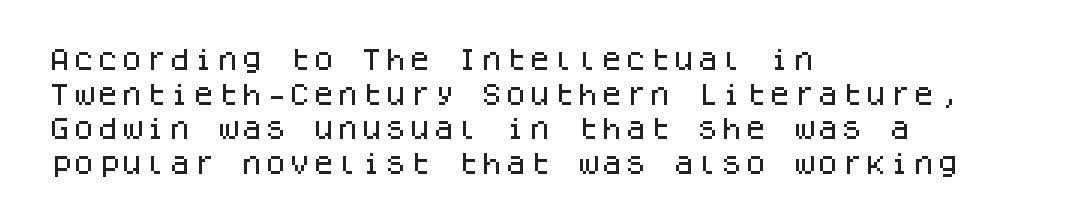
The image shows 24 px text type, upright; set left-aligned, normal line spacing (1.44x), normal letter spacing, not underlined.
